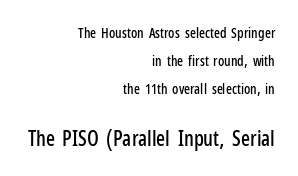
Q: Is the text italic (slanted)? A: No, it is upright.
Q: Is the text underlined? A: No.
Q: How is the paragraph aligned? A: Right-aligned.
Q: Is the spacing between letters normal or unusually wide? A: Normal.
Q: Is the spacing between lines tight, normal or loose? A: Loose.
Q: Which block of text is set in a larger size, the first (top) or the second (bottom)? A: The second (bottom) one.
